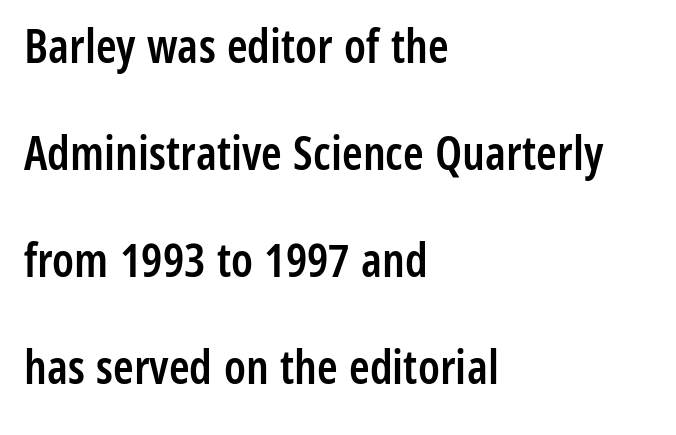
Q: Is the text bold? A: Semi-bold.
Q: Is the text italic (slanted)? A: No, it is upright.
Q: Is the typeface a serif or a sans-serif typeface? A: Sans-serif.
Q: Is the text underlined? A: No.
Q: How is the paragraph aligned? A: Left-aligned.
Q: Is the spacing between letters normal or unusually wide? A: Normal.
Q: Is the spacing between lines tight, normal or loose? A: Loose.
Q: Width (condensed, normal, or wide)? A: Condensed.
Q: Stroke contrast? A: Low.
Q: x-height? A: Medium.
Q: Monospaced? A: No.
